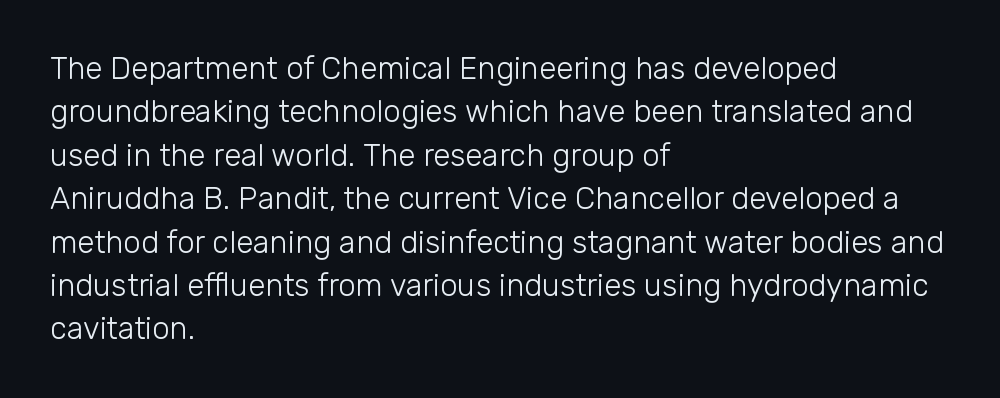
The image shows 31 px light sans-serif type, upright; set left-aligned, normal line spacing (1.4x), normal letter spacing, not underlined; low stroke contrast and a medium x-height.
